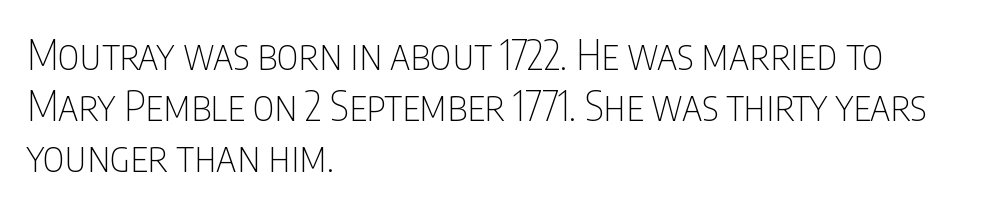
Q: Is the text bold? A: No.
Q: Is the text italic (slanted)? A: No, it is upright.
Q: Is the typeface a serif or a sans-serif typeface? A: Sans-serif.
Q: Is the text underlined? A: No.
Q: How is the paragraph aligned? A: Left-aligned.
Q: Is the spacing between letters normal or unusually wide? A: Normal.
Q: Is the spacing between lines tight, normal or loose? A: Normal.
Q: Width (condensed, normal, or wide)? A: Condensed.
Q: Stroke contrast? A: Low.
Q: x-height? A: Large.
Q: Monospaced? A: No.
